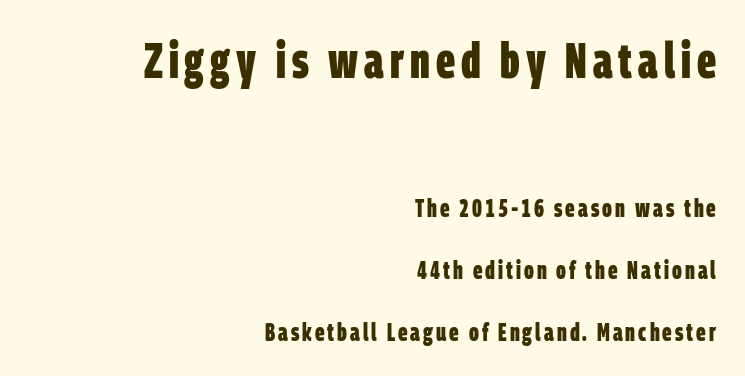
Q: Is the text bold? A: Yes.
Q: Is the typeface a serif or a sans-serif typeface? A: Sans-serif.
Q: Is the text underlined? A: No.
Q: How is the paragraph aligned? A: Right-aligned.
Q: Is the spacing between lines tight, normal or loose? A: Loose.
Q: Which block of text is set in a larger size, the first (top) or the second (bottom)? A: The first (top) one.
Q: Width (condensed, normal, or wide)? A: Condensed.
Q: Stroke contrast? A: Low.
Q: x-height? A: Large.
Q: Monospaced? A: No.
